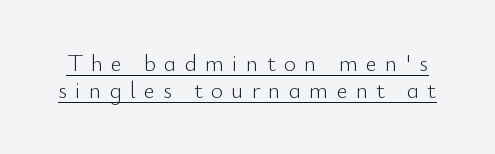
Q: Is the text bold? A: No.
Q: Is the text italic (slanted)? A: No, it is upright.
Q: Is the text underlined? A: Yes.
Q: Is the spacing between letters normal or unusually wide? A: Unusually wide.
Q: Is the spacing between lines tight, normal or loose? A: Tight.
